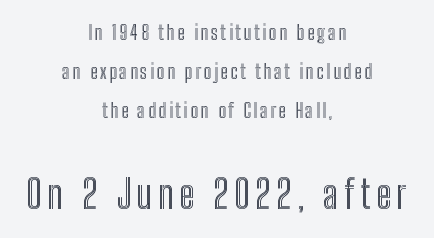
The image shows 40 px condensed type, upright; set centered, loose line spacing (1.95x), not underlined; the second (bottom) block is 2.0x larger; a medium x-height.
